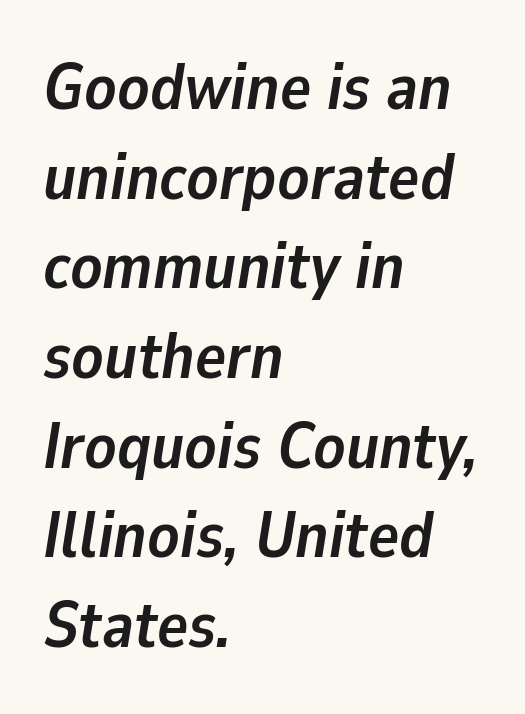
Q: Is the text bold? A: Yes.
Q: Is the text italic (slanted)? A: Yes, it leans right by about 9 degrees.
Q: Is the text underlined? A: No.
Q: How is the paragraph aligned? A: Left-aligned.
Q: Is the spacing between letters normal or unusually wide? A: Normal.
Q: Is the spacing between lines tight, normal or loose? A: Normal.
Q: Width (condensed, normal, or wide)? A: Normal.
Q: Stroke contrast? A: Low.
Q: x-height? A: Medium.
Q: Monospaced? A: No.
